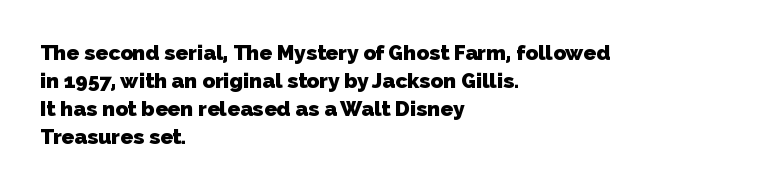
Q: Is the text bold? A: Yes.
Q: Is the text underlined? A: No.
Q: How is the paragraph aligned? A: Left-aligned.
Q: Is the spacing between letters normal or unusually wide? A: Normal.
Q: Is the spacing between lines tight, normal or loose? A: Normal.
